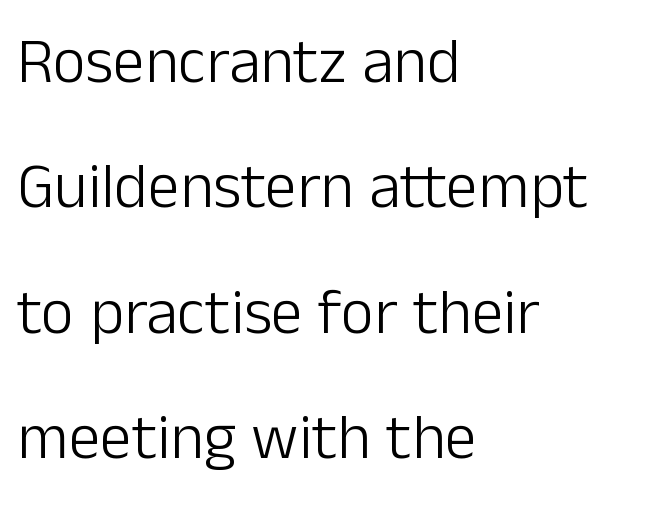
{"serif": "no", "italic": "no", "bold": "no", "weight": "light", "width": "normal", "stroke_contrast": "low", "x_height": "medium", "monospaced": "no", "underline": "no", "align": "left", "line_spacing": "loose", "line_spacing_ratio": 1.96, "letter_spacing": "normal", "letter_spacing_em": 0.0, "glyph_px": 64}
